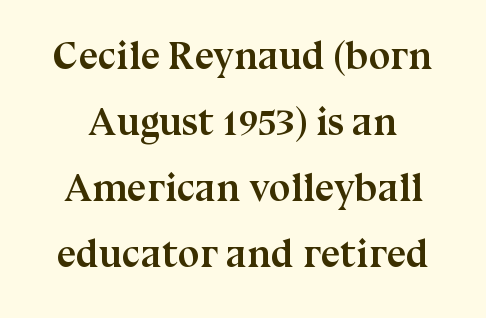
Q: Is the text bold? A: Yes.
Q: Is the text italic (slanted)? A: No, it is upright.
Q: Is the typeface a serif or a sans-serif typeface? A: Serif.
Q: Is the text underlined? A: No.
Q: Is the spacing between letters normal or unusually wide? A: Normal.
Q: Is the spacing between lines tight, normal or loose? A: Normal.
Q: Width (condensed, normal, or wide)? A: Normal.
Q: Stroke contrast? A: Medium.
Q: x-height? A: Medium.
Q: Monospaced? A: No.
